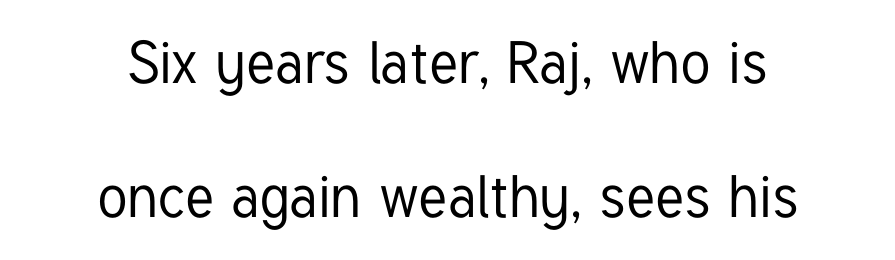
{"serif": "no", "italic": "no", "width": "condensed", "stroke_contrast": "low", "x_height": "medium", "monospaced": "no", "underline": "no", "align": "center", "line_spacing": "loose", "line_spacing_ratio": 2.27, "letter_spacing": "normal", "letter_spacing_em": 0.0, "glyph_px": 59}
